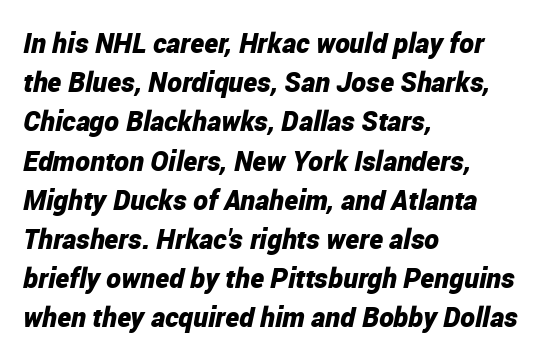
The image shows 28 px bold, condensed type, italic (leaning right); set left-aligned, normal line spacing (1.4x), normal letter spacing, not underlined; low stroke contrast and a medium x-height.
